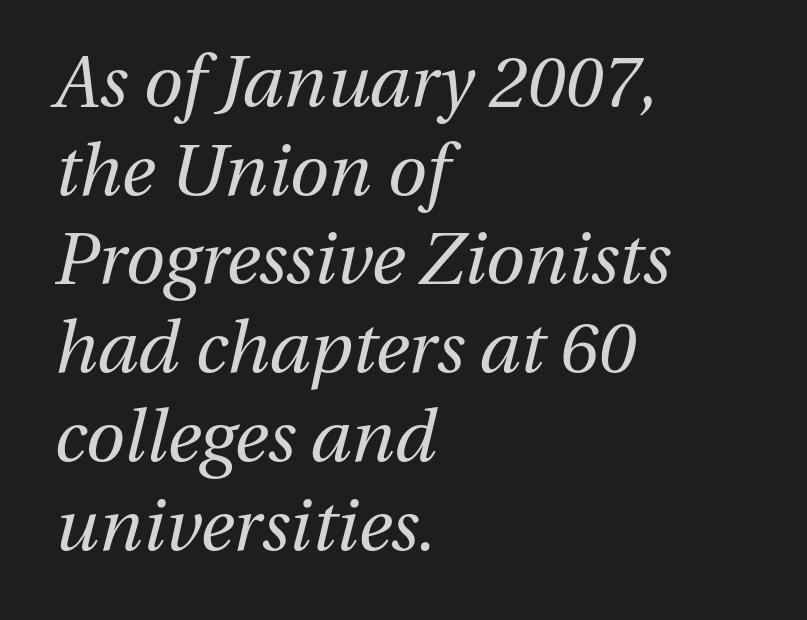
Q: Is the text bold? A: No.
Q: Is the text italic (slanted)? A: Yes, it leans right by about 13 degrees.
Q: Is the text underlined? A: No.
Q: How is the paragraph aligned? A: Left-aligned.
Q: Is the spacing between letters normal or unusually wide? A: Normal.
Q: Is the spacing between lines tight, normal or loose? A: Normal.
Q: Width (condensed, normal, or wide)? A: Normal.
Q: Stroke contrast? A: Medium.
Q: x-height? A: Medium.
Q: Monospaced? A: No.
